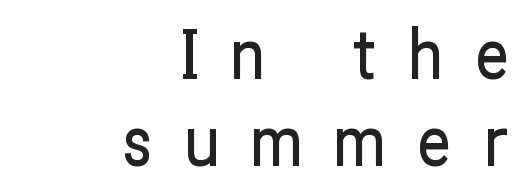
The image shows 67 px condensed sans-serif type, upright; set right-aligned, normal line spacing (1.3x), unusually wide letter spacing (+0.49 em), not underlined; low stroke contrast and a medium x-height.
